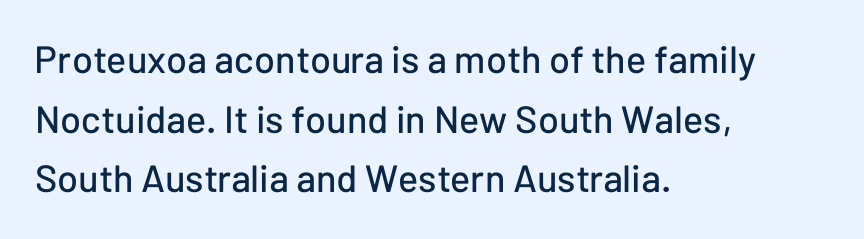
The image shows 38 px sans-serif type, upright; set left-aligned, normal line spacing (1.57x), normal letter spacing, not underlined; low stroke contrast and a medium x-height.
